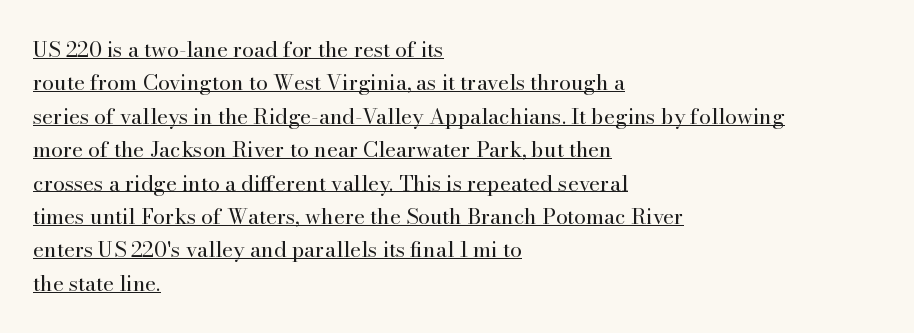
The image shows 21 px text type, upright; set left-aligned, normal line spacing (1.59x), normal letter spacing, underlined.
